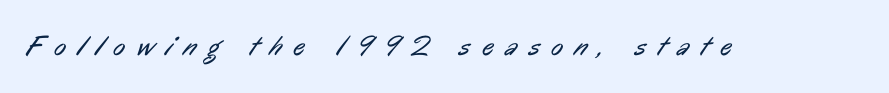
{"serif": "no", "bold": "no", "weight": "regular", "width": "condensed", "stroke_contrast": "low", "x_height": "medium", "monospaced": "no", "underline": "no", "letter_spacing": "wide", "letter_spacing_em": 0.43, "glyph_px": 28}
